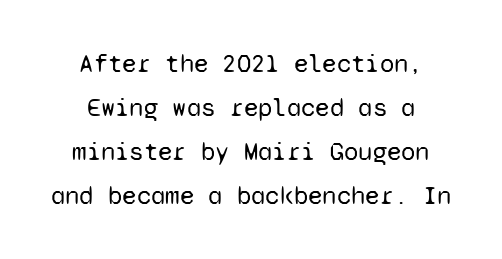
The image shows 26 px text type, upright; set centered, normal line spacing (1.69x), normal letter spacing, not underlined.
